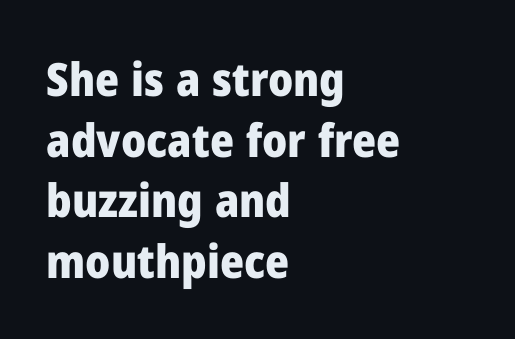
Q: Is the text bold? A: Yes.
Q: Is the text italic (slanted)? A: No, it is upright.
Q: Is the typeface a serif or a sans-serif typeface? A: Sans-serif.
Q: Is the text underlined? A: No.
Q: How is the paragraph aligned? A: Left-aligned.
Q: Is the spacing between letters normal or unusually wide? A: Normal.
Q: Is the spacing between lines tight, normal or loose? A: Normal.
Q: Width (condensed, normal, or wide)? A: Normal.
Q: Stroke contrast? A: Low.
Q: x-height? A: Medium.
Q: Monospaced? A: No.
